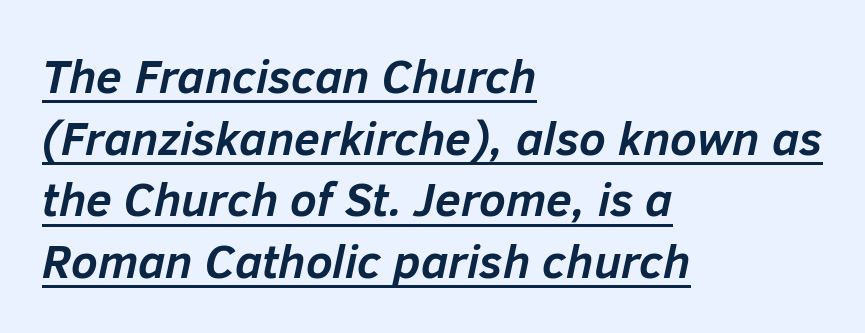
These words are printed bold, with thick strokes throughout. The typesetter chose a ragged-right arrangement here. Does the lettering tilt? It does — this is italic. Character widths vary here, with narrow letters taking less room than wide ones.
